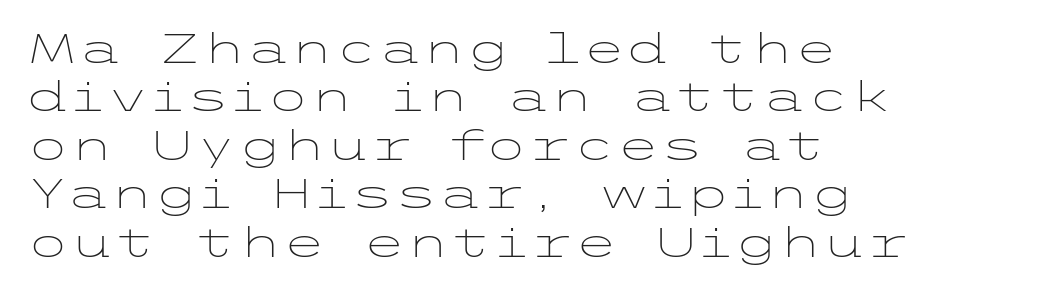
Words appear dense and cohesive because spacing is normal. Descenders are the only things crossing below the line. The typeface chosen for these lines omits serifs. Stems and bowls with no extra thickness — not bold. Rendered with straight, roman letterforms. The lines in this sample share a left origin and differ only in where they stop.
